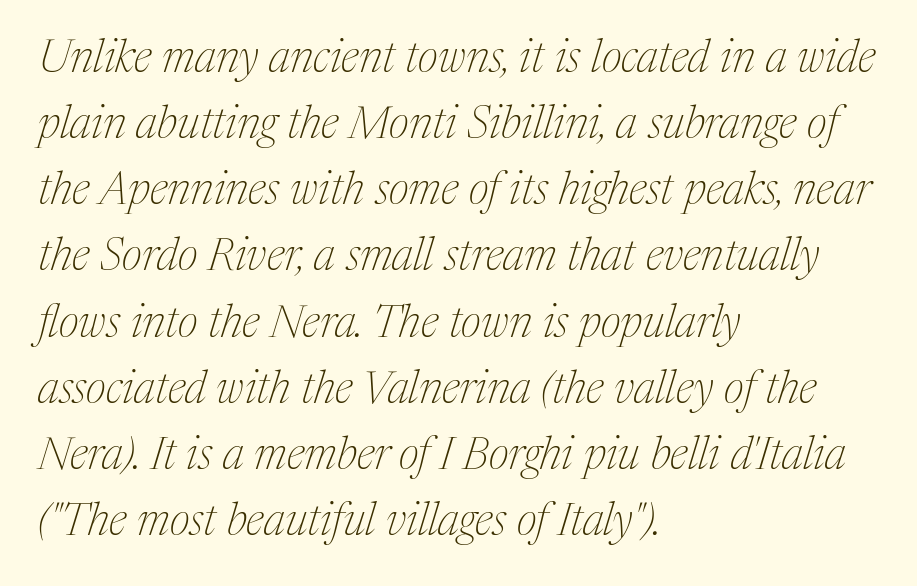
{"serif": "yes", "italic": "yes", "lean": "right", "slant_degrees": 17, "bold": "no", "weight": "thin", "width": "normal", "stroke_contrast": "medium", "x_height": "medium", "monospaced": "no", "underline": "no", "align": "left", "line_spacing": "normal", "line_spacing_ratio": 1.47, "letter_spacing": "normal", "letter_spacing_em": 0.0, "glyph_px": 45}
